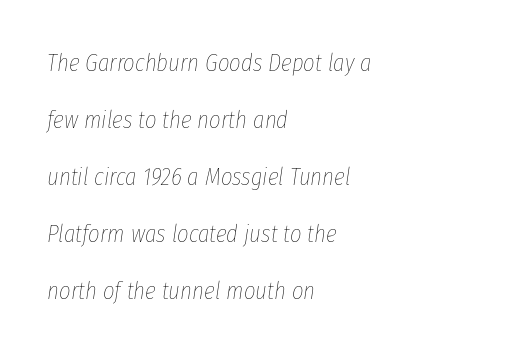
The image shows 25 px text type, italic (leaning right); set left-aligned, loose line spacing (2.28x), normal letter spacing, not underlined.
